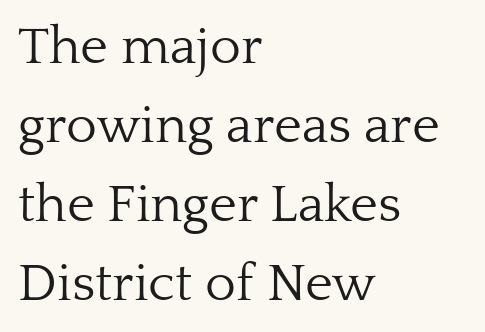
Whoever set this chose a conventional vertical rhythm. Each row of text sits above clean, open space. The passage shown has conventional tracking throughout. The letters advance in unequal steps, a hallmark of proportional type. Horizontal alignment here is leftward, the default for most running prose.
